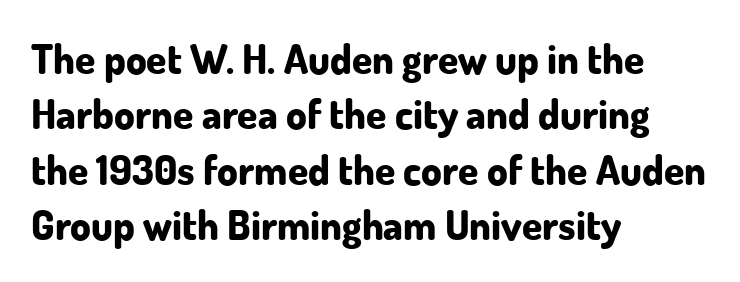
Q: Is the text bold? A: Yes.
Q: Is the text italic (slanted)? A: No, it is upright.
Q: Is the typeface a serif or a sans-serif typeface? A: Sans-serif.
Q: Is the text underlined? A: No.
Q: How is the paragraph aligned? A: Left-aligned.
Q: Is the spacing between letters normal or unusually wide? A: Normal.
Q: Is the spacing between lines tight, normal or loose? A: Normal.
Q: Width (condensed, normal, or wide)? A: Normal.
Q: Stroke contrast? A: Low.
Q: x-height? A: Small.
Q: Monospaced? A: No.
